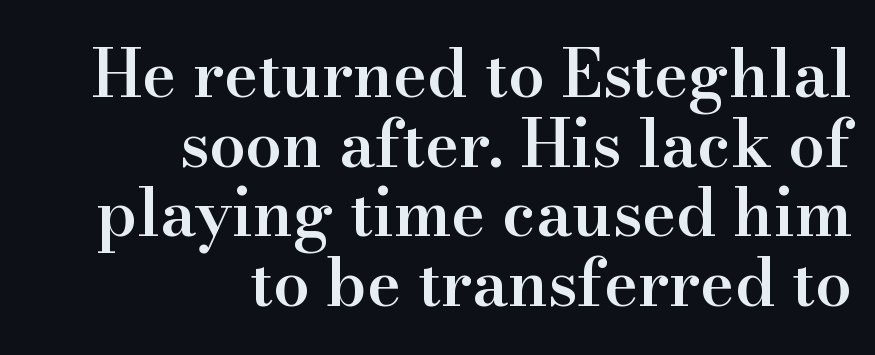
The image shows 65 px semibold serif type, upright; set right-aligned, tight line spacing (1.07x), normal letter spacing, not underlined; high stroke contrast and a small x-height.
